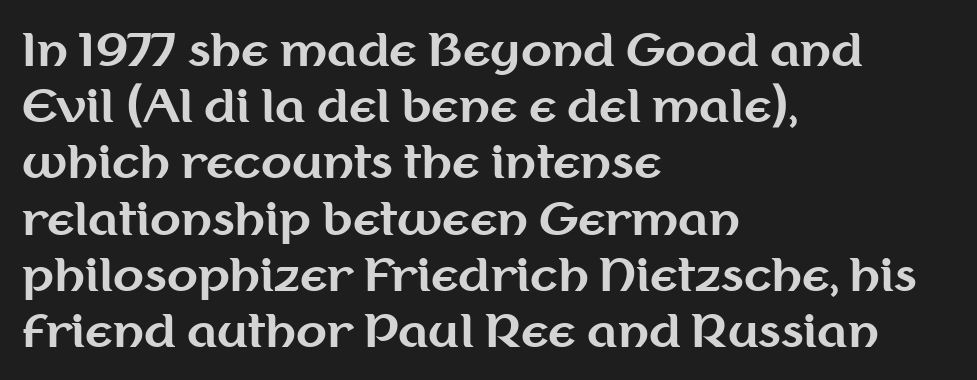
Q: Is the text bold? A: Yes.
Q: Is the text italic (slanted)? A: No, it is upright.
Q: Is the typeface a serif or a sans-serif typeface? A: Sans-serif.
Q: Is the text underlined? A: No.
Q: How is the paragraph aligned? A: Left-aligned.
Q: Is the spacing between letters normal or unusually wide? A: Normal.
Q: Is the spacing between lines tight, normal or loose? A: Normal.
Q: Width (condensed, normal, or wide)? A: Normal.
Q: Stroke contrast? A: Medium.
Q: x-height? A: Medium.
Q: Monospaced? A: No.
